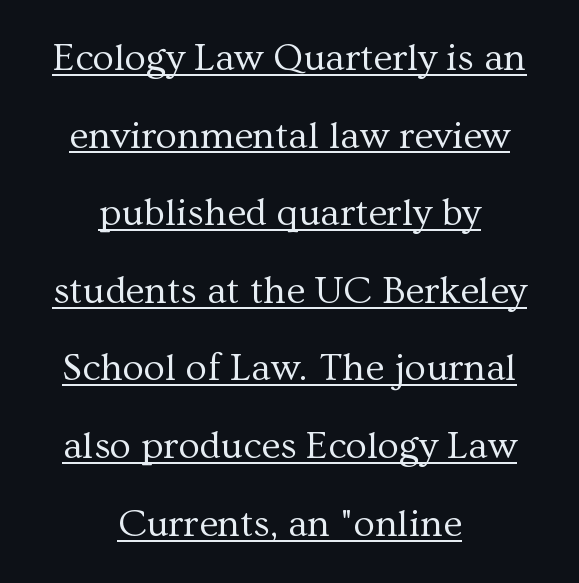
Rendered with straight, roman letterforms. Type style note: has serifs. Leftover space on each line is divided equally before and after the words. Do the characters align in a grid? No, the font is proportional. Here the glyphs are tracked normally, forming tight word shapes.
